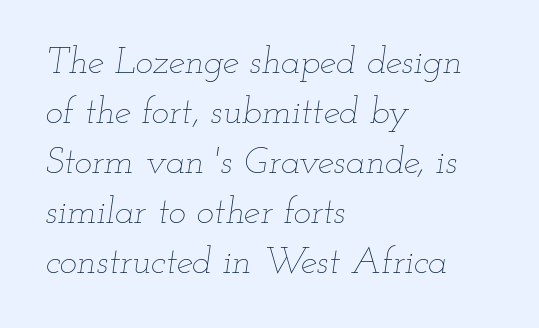
Q: Is the text bold? A: No.
Q: Is the text italic (slanted)? A: Yes, it leans right by about 12 degrees.
Q: Is the text underlined? A: No.
Q: How is the paragraph aligned? A: Left-aligned.
Q: Is the spacing between letters normal or unusually wide? A: Normal.
Q: Is the spacing between lines tight, normal or loose? A: Normal.
Q: Width (condensed, normal, or wide)? A: Wide.
Q: Stroke contrast? A: Low.
Q: x-height? A: Small.
Q: Monospaced? A: No.
